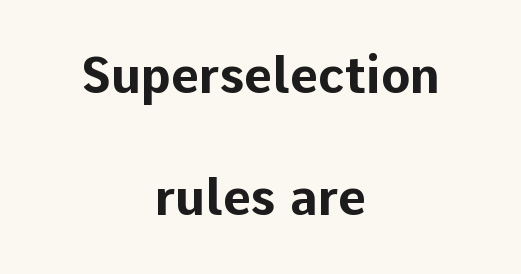
Regarding serifs, this sample does without them. The letterforms sit shoulder to shoulder at normal distance. The rendering positions every line midway between the sides. The space between consecutive lines is lavish. The gap between lines stays unmarked. Every character sits straight up, as roman type does.
